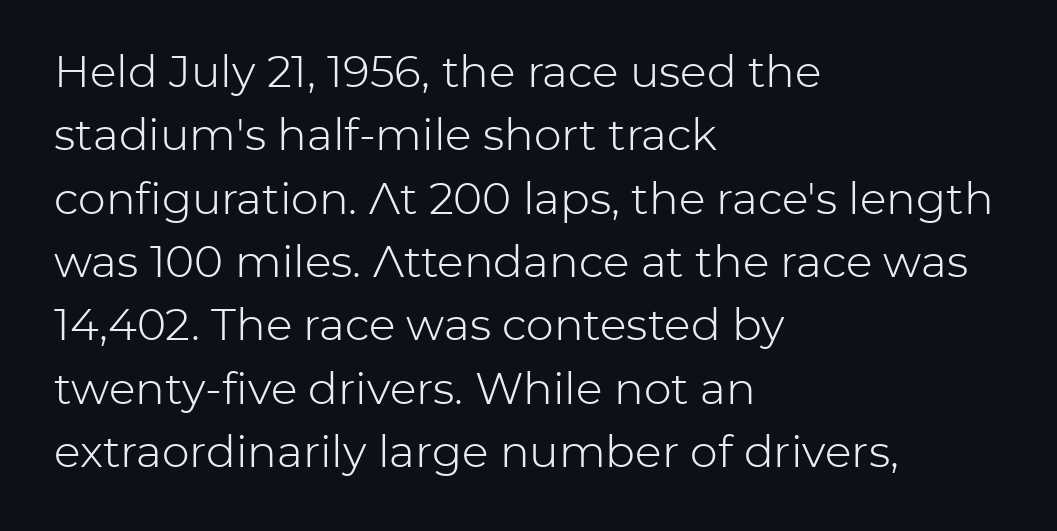
Q: Is the text bold? A: No.
Q: Is the text italic (slanted)? A: No, it is upright.
Q: Is the typeface a serif or a sans-serif typeface? A: Sans-serif.
Q: Is the text underlined? A: No.
Q: How is the paragraph aligned? A: Left-aligned.
Q: Is the spacing between letters normal or unusually wide? A: Normal.
Q: Is the spacing between lines tight, normal or loose? A: Normal.
Q: Width (condensed, normal, or wide)? A: Normal.
Q: Stroke contrast? A: Low.
Q: x-height? A: Medium.
Q: Monospaced? A: No.
